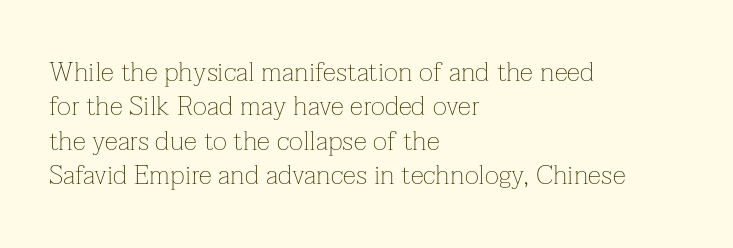
The letterforms sit at book weight or below. Honestly, the letter spacing is just normal — you wouldn't notice it. The type sits square on the baseline with zero lean. Unmarked baselines from the first word to the last. The text block is weighted toward the left margin, trailing off unevenly rightward. The designer left line spacing at the default.
